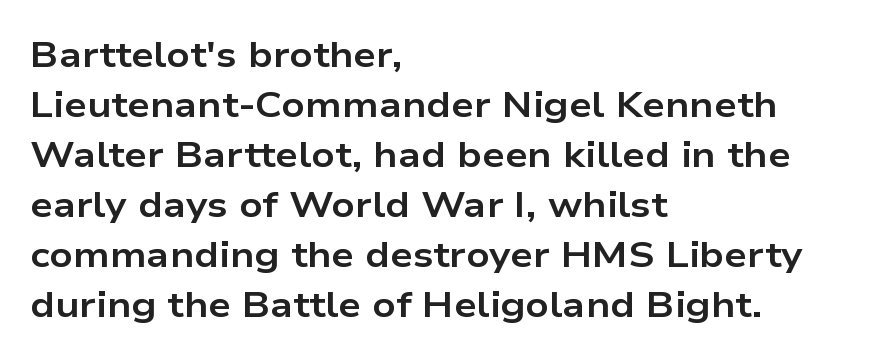
Q: Is the text bold? A: Yes.
Q: Is the text italic (slanted)? A: No, it is upright.
Q: Is the typeface a serif or a sans-serif typeface? A: Sans-serif.
Q: Is the text underlined? A: No.
Q: How is the paragraph aligned? A: Left-aligned.
Q: Is the spacing between letters normal or unusually wide? A: Normal.
Q: Is the spacing between lines tight, normal or loose? A: Normal.
Q: Width (condensed, normal, or wide)? A: Wide.
Q: Stroke contrast? A: Low.
Q: x-height? A: Medium.
Q: Monospaced? A: No.
